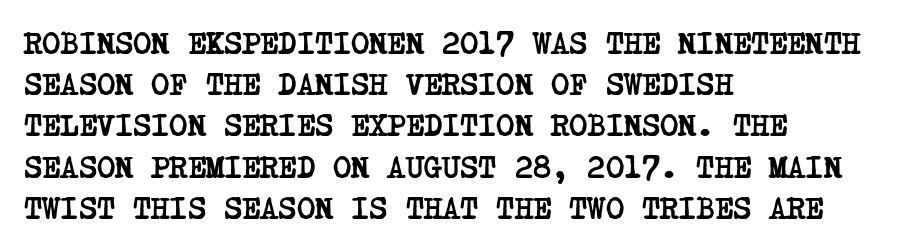
{"serif": "yes", "bold": "yes", "weight": "semibold", "width": "condensed", "stroke_contrast": "low", "x_height": "large", "underline": "no", "align": "left", "line_spacing": "normal", "line_spacing_ratio": 1.33, "letter_spacing": "normal", "letter_spacing_em": 0.0, "glyph_px": 31}
